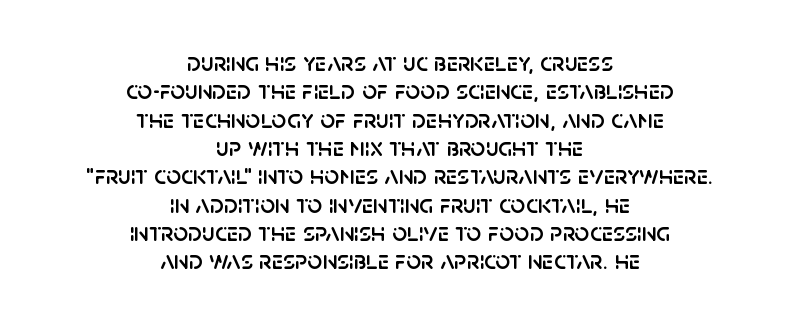
Q: Is the text italic (slanted)? A: No, it is upright.
Q: Is the text underlined? A: No.
Q: How is the paragraph aligned? A: Centered.
Q: Is the spacing between letters normal or unusually wide? A: Normal.
Q: Is the spacing between lines tight, normal or loose? A: Tight.
